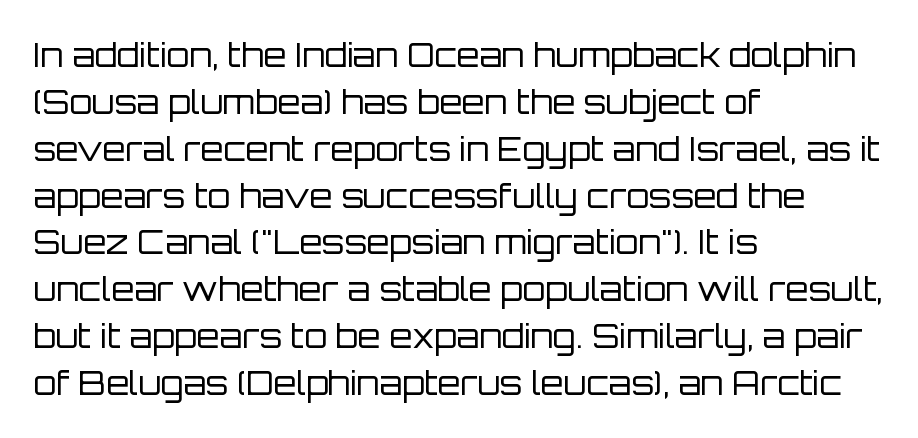
{"serif": "no", "italic": "no", "bold": "no", "weight": "regular", "width": "normal", "stroke_contrast": "low", "x_height": "large", "monospaced": "no", "underline": "no", "align": "left", "line_spacing": "normal", "line_spacing_ratio": 1.42, "letter_spacing": "normal", "letter_spacing_em": 0.0, "glyph_px": 33}
